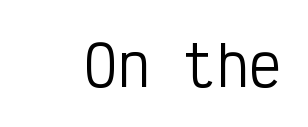
{"serif": "no", "italic": "no", "bold": "no", "weight": "regular", "width": "condensed", "stroke_contrast": "low", "x_height": "medium", "monospaced": "yes", "underline": "no", "letter_spacing": "normal", "letter_spacing_em": 0.0, "glyph_px": 55}
